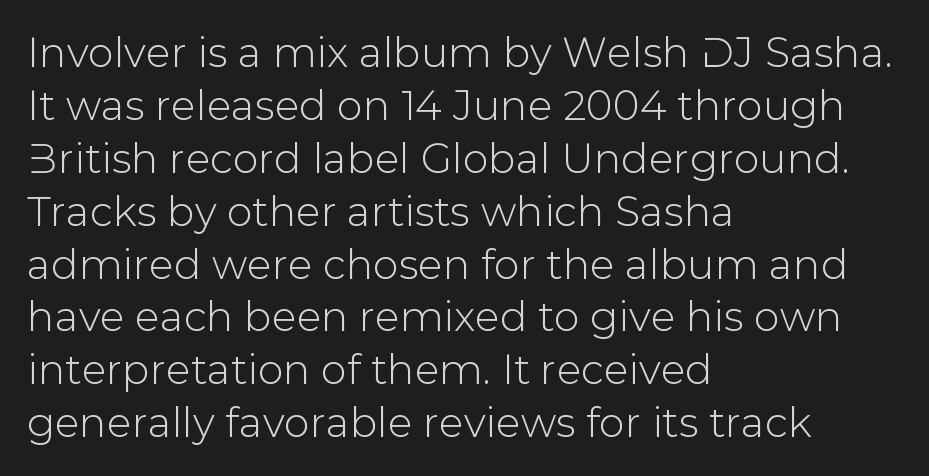
The image shows 41 px sans-serif type, upright; set left-aligned, normal line spacing (1.29x), normal letter spacing, not underlined; low stroke contrast and a medium x-height.
